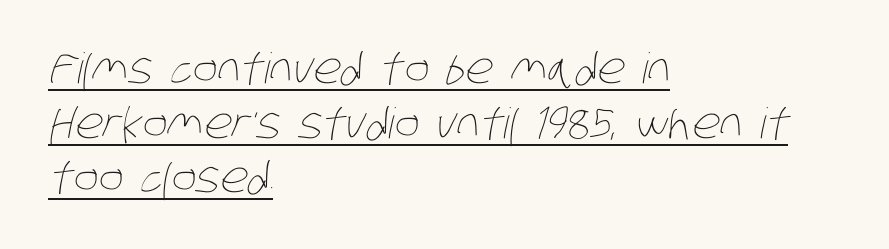
The image shows 42 px thin, condensed type; set left-aligned, normal line spacing (1.3x), normal letter spacing, underlined; low stroke contrast and a large x-height.
